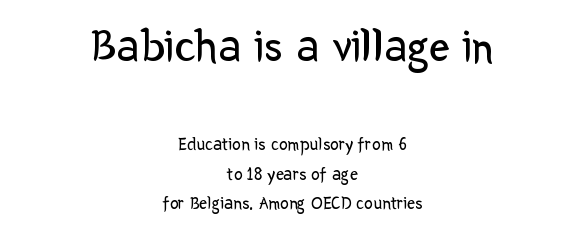
Q: Is the text bold? A: No.
Q: Is the text italic (slanted)? A: No, it is upright.
Q: Is the typeface a serif or a sans-serif typeface? A: Sans-serif.
Q: Is the text underlined? A: No.
Q: How is the paragraph aligned? A: Centered.
Q: Is the spacing between letters normal or unusually wide? A: Normal.
Q: Is the spacing between lines tight, normal or loose? A: Normal.
Q: Which block of text is set in a larger size, the first (top) or the second (bottom)? A: The first (top) one.
Q: Width (condensed, normal, or wide)? A: Normal.
Q: Stroke contrast? A: Low.
Q: x-height? A: Medium.
Q: Monospaced? A: No.
